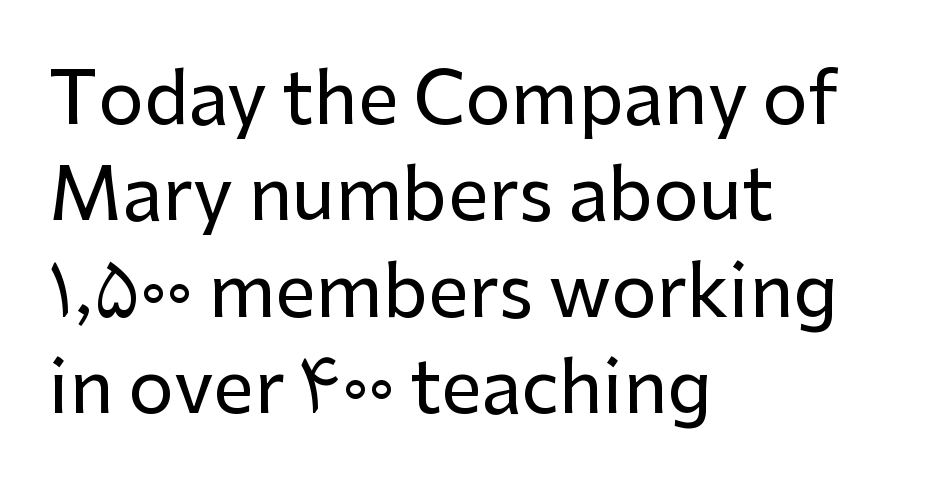
The text block is weighted toward the left margin, trailing off unevenly rightward. This is the regular roman posture of the typeface. Each letter keeps its own natural width here, so spacing adapts to shape. One glance says typical: line gaps are just what's usual. In terms of letterform style, serifs are entirely absent. There is no visible air inserted between adjacent glyphs.
